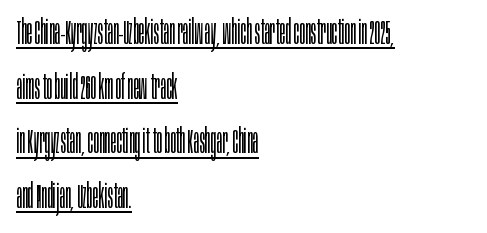
{"serif": "no", "italic": "no", "bold": "no", "weight": "light", "width": "condensed", "stroke_contrast": "low", "x_height": "large", "monospaced": "no", "underline": "yes", "align": "left", "line_spacing": "normal", "line_spacing_ratio": 1.56, "letter_spacing": "normal", "letter_spacing_em": 0.0, "glyph_px": 35}
